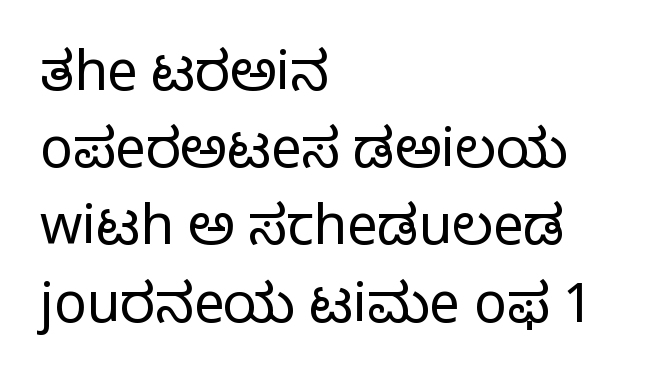
The cut favours lightness, reaching ordinary text weight at its darkest. Each letter's strokes conclude bluntly, with no projecting serifs. No extra tracking has been applied to these lines. Varying glyph widths throughout — classic text-font behaviour. These lines stack with their left ends in a neat column. Is there much room between lines? A standard amount, neither cramped nor airy.
